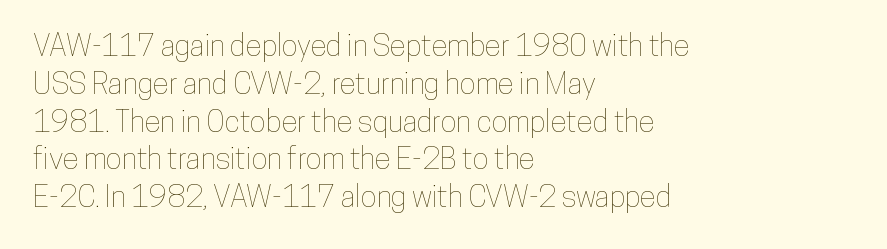
{"italic": "no", "width": "condensed", "stroke_contrast": "low", "x_height": "medium", "monospaced": "no", "underline": "no", "align": "left", "line_spacing": "normal", "line_spacing_ratio": 1.26, "letter_spacing": "normal", "letter_spacing_em": 0.0, "glyph_px": 30}
